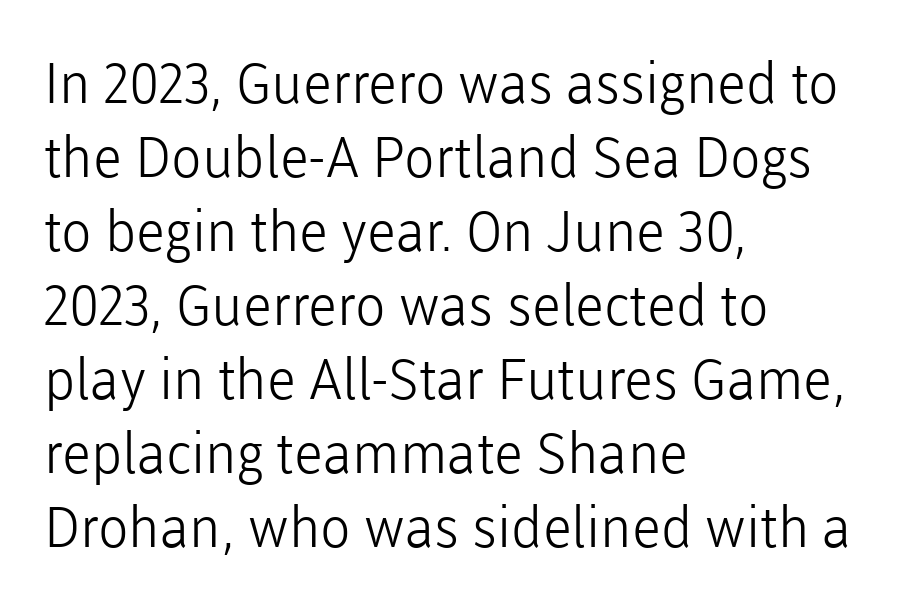
The image shows 56 px light sans-serif type, upright; set left-aligned, normal line spacing (1.32x), normal letter spacing, not underlined; low stroke contrast and a medium x-height.
